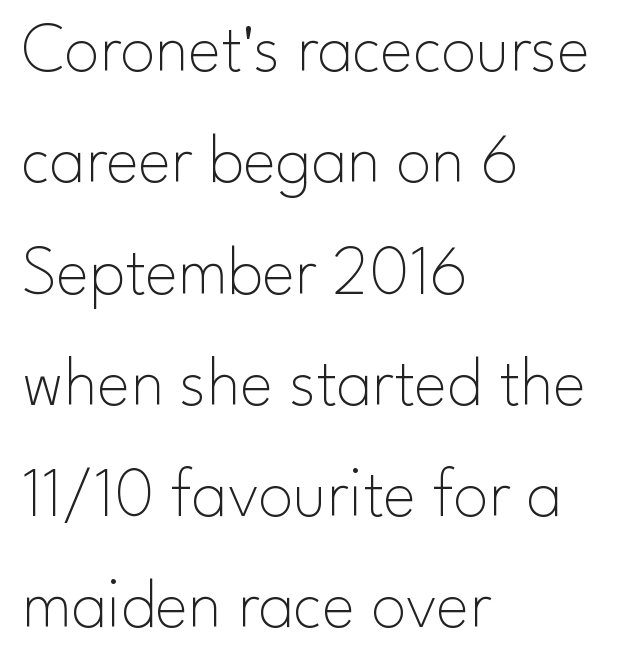
The glyphs are unaccompanied by any horizontal stroke below them. Left-aligned paragraph, ragged on the right. Is the letter spacing exaggerated? No — it looks like the ordinary default. The typeface chosen for these lines omits serifs. A typesetter would call this proportional, since set widths differ per character.
